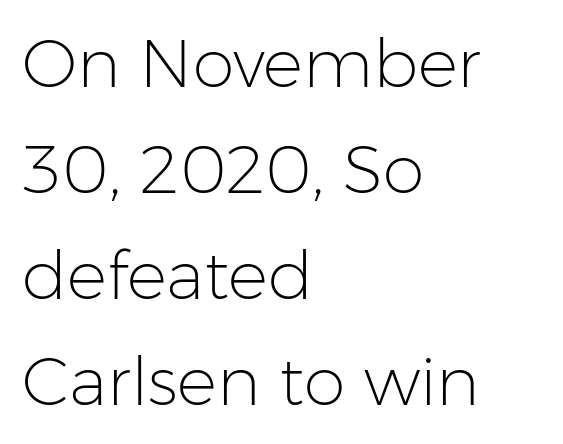
In terms of letterform style, serifs are entirely absent. These lines sit exactly where default settings would place them. Spacing verdict: proportional, widths tailored to each character. Heaviness? Minimal to ordinary, like unemphasized prose.
